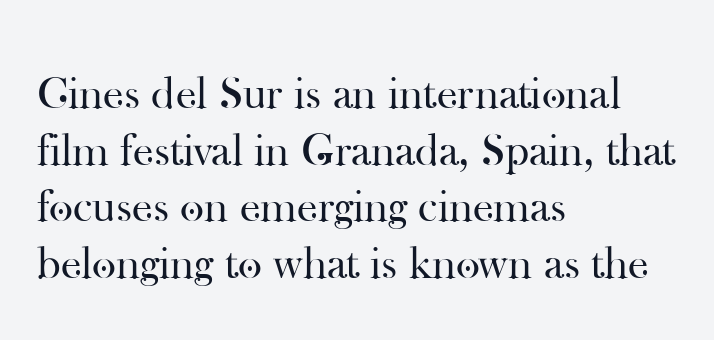
The image shows 46 px regular-weight serif type, upright; set left-aligned, line spacing 1.23x, normal letter spacing, not underlined; high stroke contrast and a small x-height.
